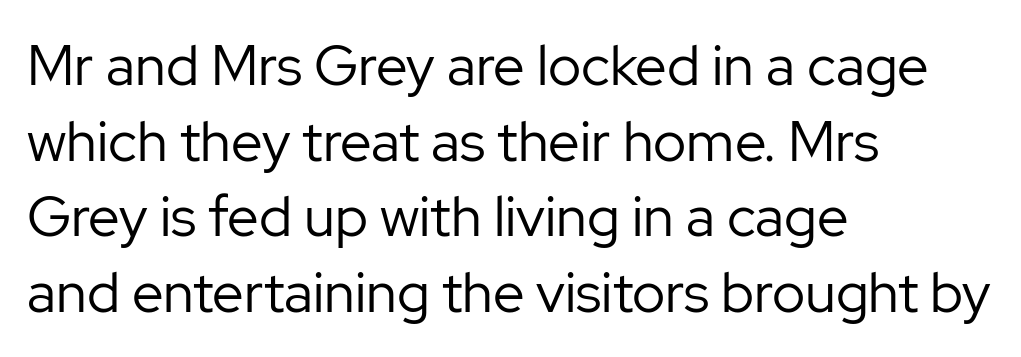
Q: Is the text bold? A: No.
Q: Is the text italic (slanted)? A: No, it is upright.
Q: Is the typeface a serif or a sans-serif typeface? A: Sans-serif.
Q: Is the text underlined? A: No.
Q: How is the paragraph aligned? A: Left-aligned.
Q: Is the spacing between letters normal or unusually wide? A: Normal.
Q: Is the spacing between lines tight, normal or loose? A: Normal.
Q: Width (condensed, normal, or wide)? A: Normal.
Q: Stroke contrast? A: Low.
Q: x-height? A: Medium.
Q: Monospaced? A: No.
